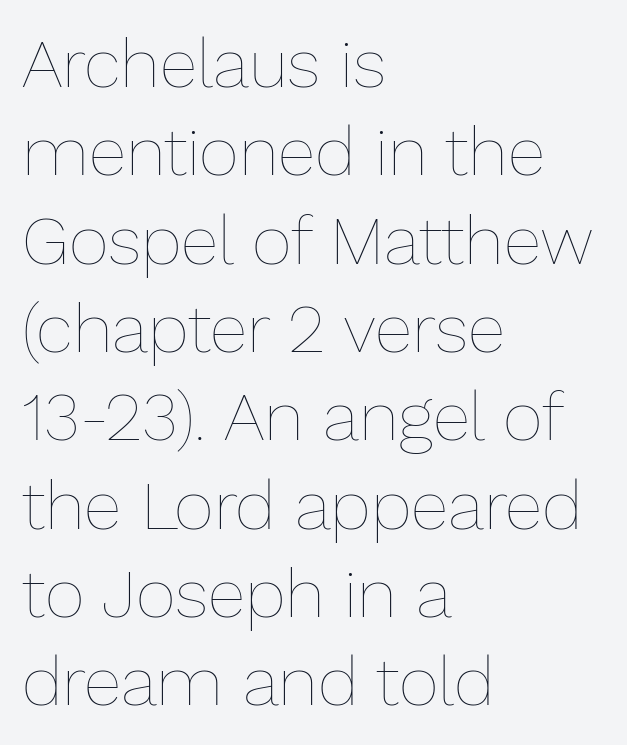
Q: Is the text bold? A: No.
Q: Is the text italic (slanted)? A: No, it is upright.
Q: Is the text underlined? A: No.
Q: How is the paragraph aligned? A: Left-aligned.
Q: Is the spacing between letters normal or unusually wide? A: Normal.
Q: Is the spacing between lines tight, normal or loose? A: Normal.
Q: Width (condensed, normal, or wide)? A: Normal.
Q: Stroke contrast? A: Low.
Q: x-height? A: Medium.
Q: Monospaced? A: No.
